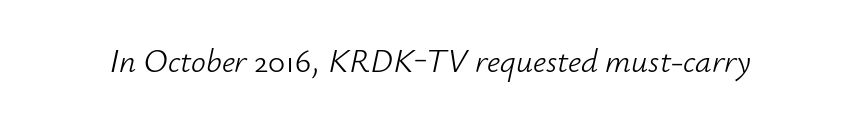
{"italic": "yes", "lean": "right", "slant_degrees": 12, "bold": "no", "weight": "light", "width": "normal", "stroke_contrast": "low", "x_height": "small", "monospaced": "no", "underline": "no", "letter_spacing": "normal", "letter_spacing_em": 0.0, "glyph_px": 33}
